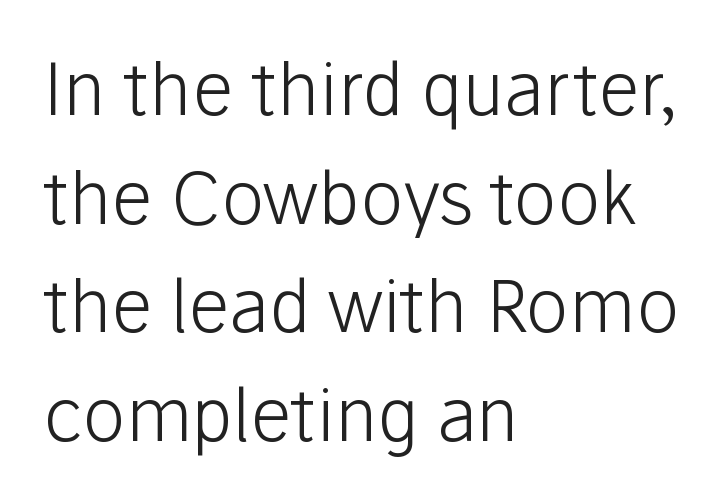
Q: Is the text bold? A: No.
Q: Is the text italic (slanted)? A: No, it is upright.
Q: Is the typeface a serif or a sans-serif typeface? A: Sans-serif.
Q: Is the text underlined? A: No.
Q: How is the paragraph aligned? A: Left-aligned.
Q: Is the spacing between letters normal or unusually wide? A: Normal.
Q: Is the spacing between lines tight, normal or loose? A: Normal.
Q: Width (condensed, normal, or wide)? A: Normal.
Q: Stroke contrast? A: Low.
Q: x-height? A: Medium.
Q: Monospaced? A: No.
